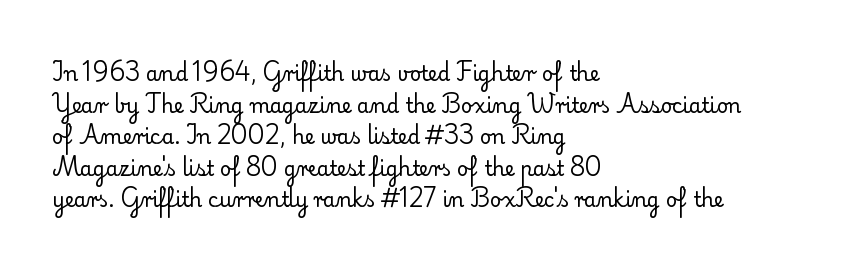
Q: Is the text bold? A: No.
Q: Is the text italic (slanted)? A: No, it is upright.
Q: Is the text underlined? A: No.
Q: How is the paragraph aligned? A: Left-aligned.
Q: Is the spacing between letters normal or unusually wide? A: Normal.
Q: Is the spacing between lines tight, normal or loose? A: Normal.
